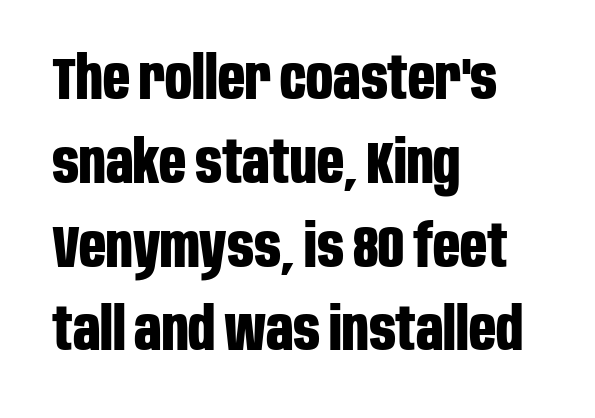
{"serif": "no", "italic": "no", "bold": "yes", "weight": "bold", "width": "condensed", "stroke_contrast": "low", "x_height": "large", "monospaced": "no", "underline": "no", "align": "left", "line_spacing": "normal", "line_spacing_ratio": 1.42, "letter_spacing": "normal", "letter_spacing_em": 0.0, "glyph_px": 59}
